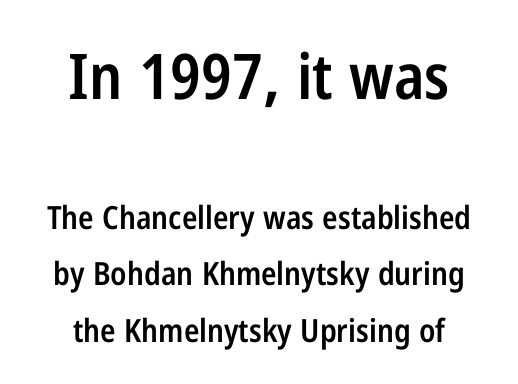
Slightly chunky letters — semibold, I'd say, not full bold. This sample uses a sans-serif face. Style check: upright. Short and long lines alike share a common midpoint.
